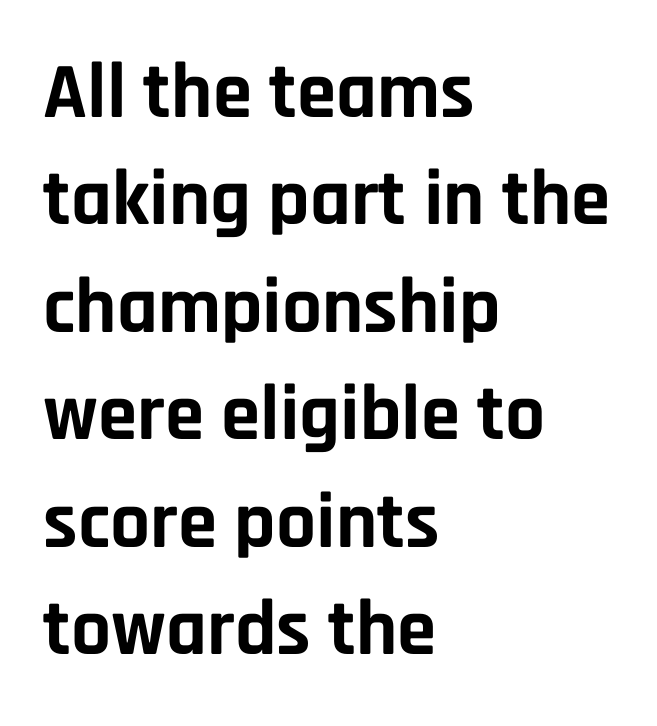
Q: Is the text bold? A: Yes.
Q: Is the text italic (slanted)? A: No, it is upright.
Q: Is the typeface a serif or a sans-serif typeface? A: Sans-serif.
Q: Is the text underlined? A: No.
Q: How is the paragraph aligned? A: Left-aligned.
Q: Is the spacing between letters normal or unusually wide? A: Normal.
Q: Is the spacing between lines tight, normal or loose? A: Normal.
Q: Width (condensed, normal, or wide)? A: Normal.
Q: Stroke contrast? A: Low.
Q: x-height? A: Large.
Q: Monospaced? A: No.
